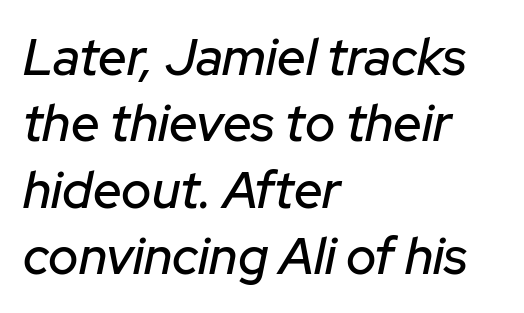
The image shows 51 px text type, italic (leaning right); set left-aligned, normal line spacing (1.3x), normal letter spacing, not underlined; low stroke contrast and a medium x-height.
